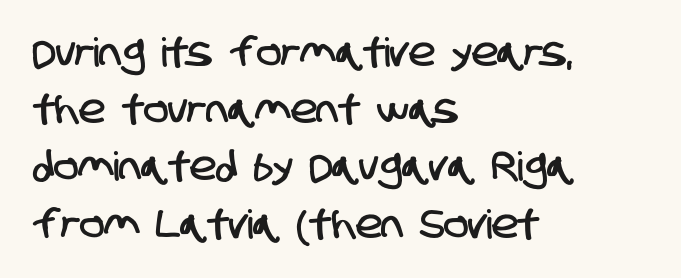
Q: Is the typeface a serif or a sans-serif typeface? A: Sans-serif.
Q: Is the text underlined? A: No.
Q: How is the paragraph aligned? A: Left-aligned.
Q: Is the spacing between letters normal or unusually wide? A: Normal.
Q: Is the spacing between lines tight, normal or loose? A: Normal.
Q: Width (condensed, normal, or wide)? A: Condensed.
Q: Stroke contrast? A: Low.
Q: x-height? A: Large.
Q: Monospaced? A: No.
